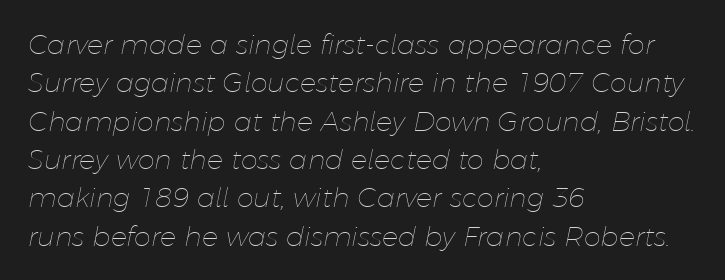
{"italic": "yes", "lean": "right", "slant_degrees": 11, "bold": "no", "underline": "no", "align": "left", "line_spacing": "normal", "line_spacing_ratio": 1.42, "letter_spacing": "normal", "letter_spacing_em": 0.0, "glyph_px": 27}
